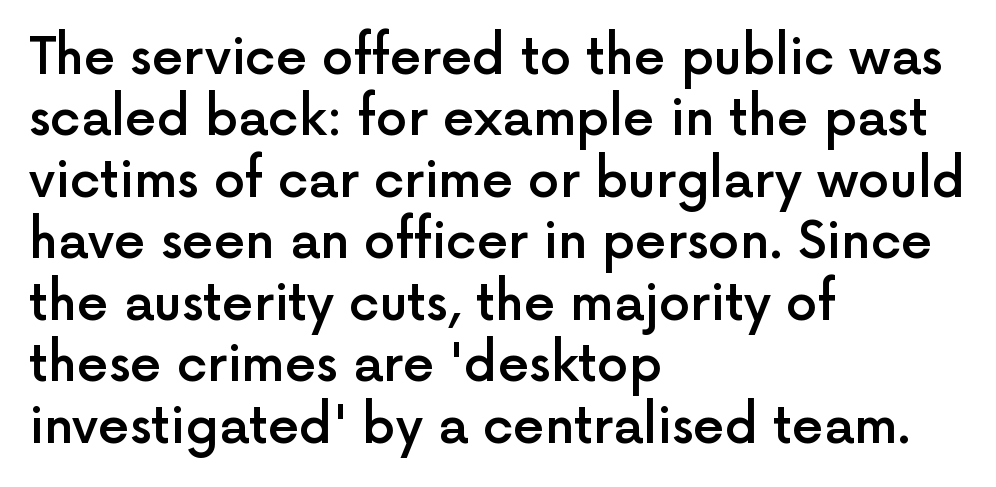
I'd describe the lettering as semibold — firm but not a full bold. When letters stand straight like this, we call the style roman or upright. The passage shown has conventional tracking throughout. The specimen omits any rule beneath the text block's lines.
